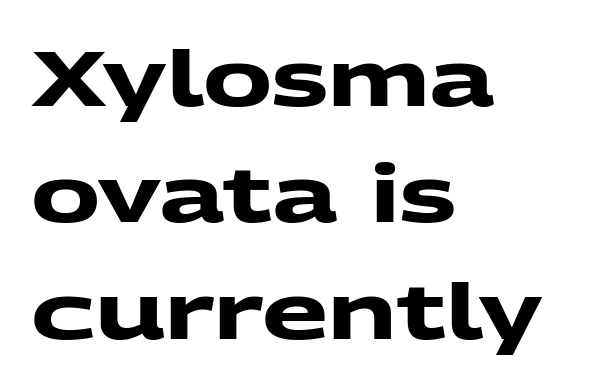
The image shows 77 px heavy, wide sans-serif type; set left-aligned, normal line spacing (1.51x), normal letter spacing, not underlined; medium stroke contrast and a medium x-height.
